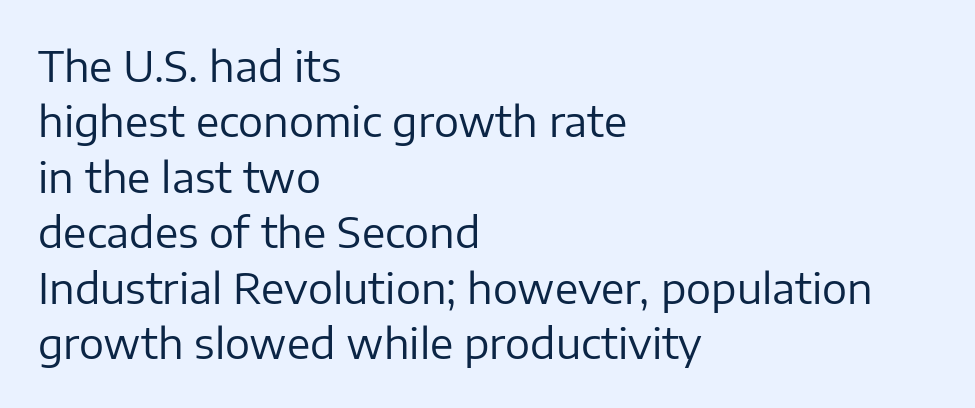
{"serif": "no", "italic": "no", "bold": "no", "weight": "regular", "width": "normal", "stroke_contrast": "low", "x_height": "medium", "monospaced": "no", "underline": "no", "align": "left", "line_spacing": "normal", "line_spacing_ratio": 1.32, "letter_spacing": "normal", "letter_spacing_em": 0.0, "glyph_px": 42}
